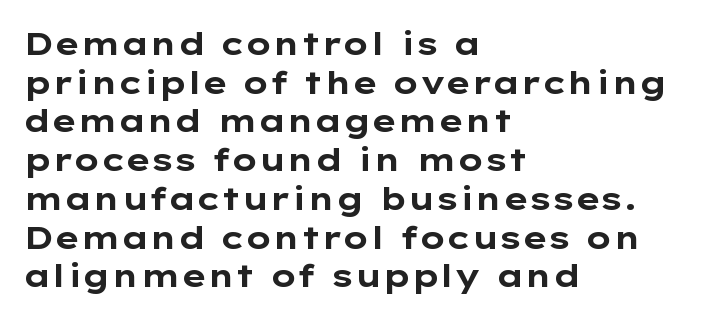
{"serif": "no", "italic": "no", "bold": "yes", "weight": "bold", "width": "wide", "stroke_contrast": "low", "x_height": "medium", "monospaced": "no", "underline": "no", "align": "left", "line_spacing_ratio": 1.21, "letter_spacing": "normal", "letter_spacing_em": 0.0, "glyph_px": 32}
